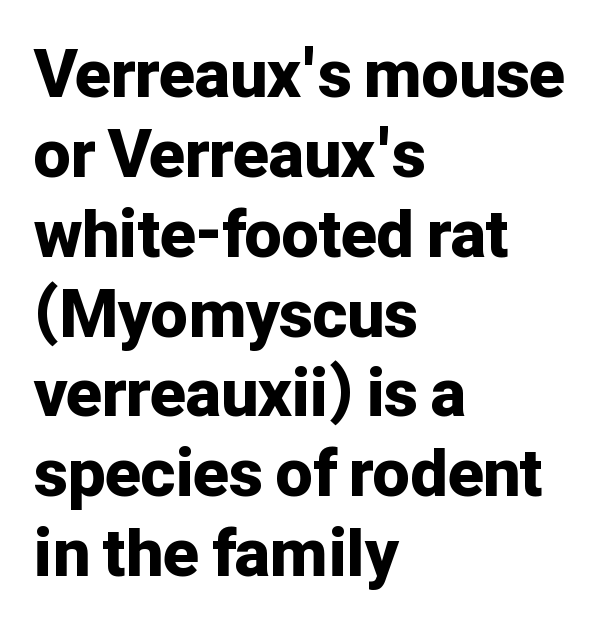
The letters carry no serifs — their stems end cleanly without finishing strokes. This rendering leaves character spacing at its baseline value. Unlike italic type, these characters show no tilt at all. The ragged edge is on the right, which tells us the setting is flush left. Summary of weight: heavy, a full bold. Each letter keeps its own natural width here, so spacing adapts to shape.
